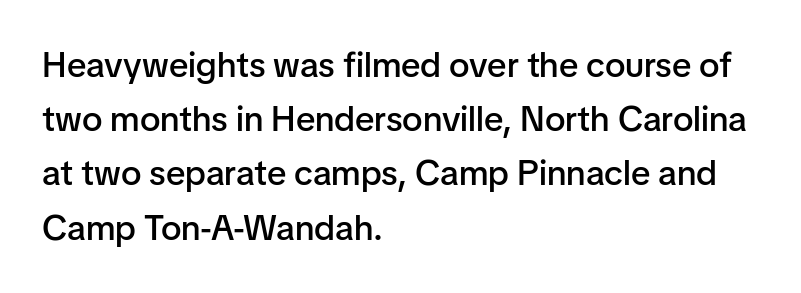
{"serif": "no", "italic": "no", "bold": "semi", "weight": "semibold", "width": "normal", "stroke_contrast": "low", "x_height": "medium", "monospaced": "no", "underline": "no", "align": "left", "line_spacing": "normal", "line_spacing_ratio": 1.55, "letter_spacing": "normal", "letter_spacing_em": 0.0, "glyph_px": 35}
